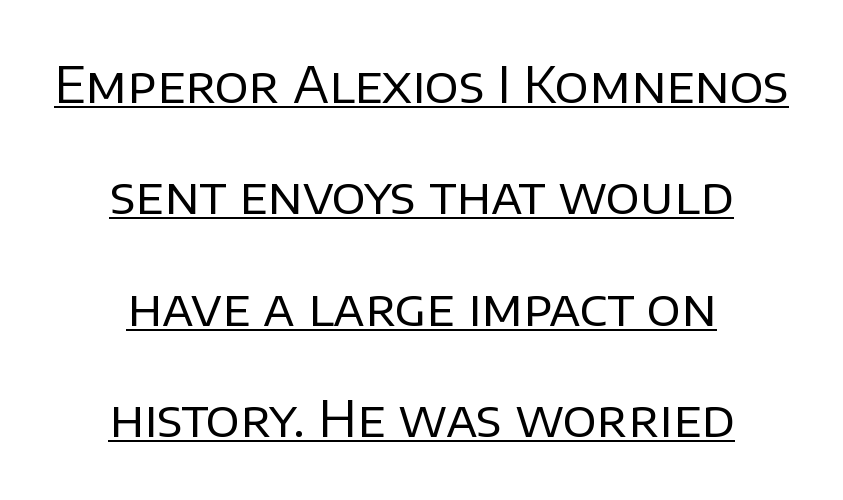
The image shows 50 px regular-weight sans-serif type, upright; set centered, loose line spacing (2.23x), normal letter spacing, underlined; low stroke contrast and a large x-height.
